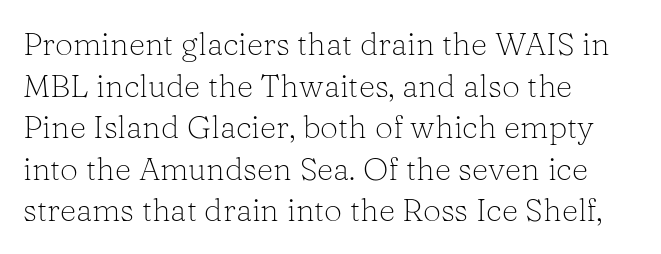
{"serif": "yes", "italic": "no", "bold": "no", "weight": "light", "width": "normal", "stroke_contrast": "low", "x_height": "medium", "monospaced": "no", "underline": "no", "align": "left", "line_spacing": "normal", "line_spacing_ratio": 1.3, "letter_spacing": "normal", "letter_spacing_em": 0.0, "glyph_px": 32}
